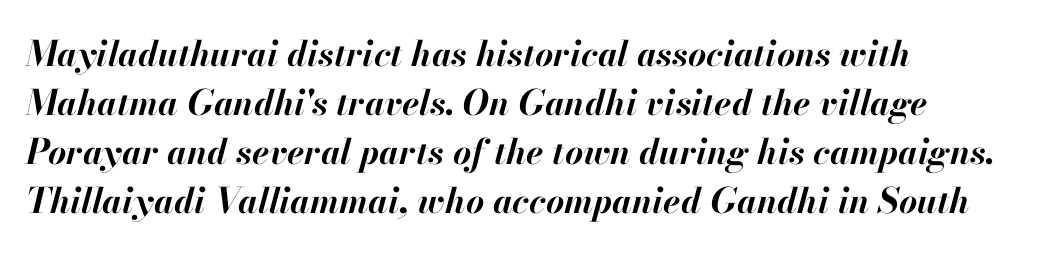
Q: Is the text bold? A: Yes.
Q: Is the text italic (slanted)? A: Yes, it leans right by about 13 degrees.
Q: Is the text underlined? A: No.
Q: How is the paragraph aligned? A: Left-aligned.
Q: Is the spacing between letters normal or unusually wide? A: Normal.
Q: Is the spacing between lines tight, normal or loose? A: Normal.
Q: Width (condensed, normal, or wide)? A: Normal.
Q: Stroke contrast? A: High.
Q: x-height? A: Small.
Q: Monospaced? A: No.
